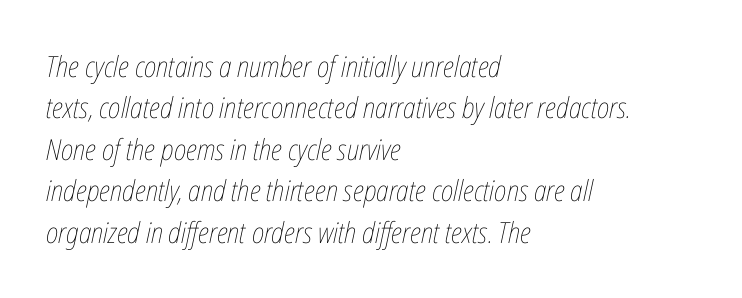
Varying glyph widths throughout — classic text-font behaviour. The font is comparable to plain body text, perhaps lighter. Type without underlining. What's the leading like? Ordinary, nothing unusual. Slanted lettering throughout. The ragged edge is on the right, which tells us the setting is flush left.
